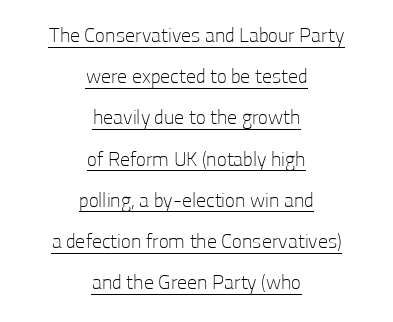
Q: Is the text bold? A: No.
Q: Is the text italic (slanted)? A: No, it is upright.
Q: Is the text underlined? A: Yes.
Q: How is the paragraph aligned? A: Centered.
Q: Is the spacing between letters normal or unusually wide? A: Normal.
Q: Is the spacing between lines tight, normal or loose? A: Loose.
